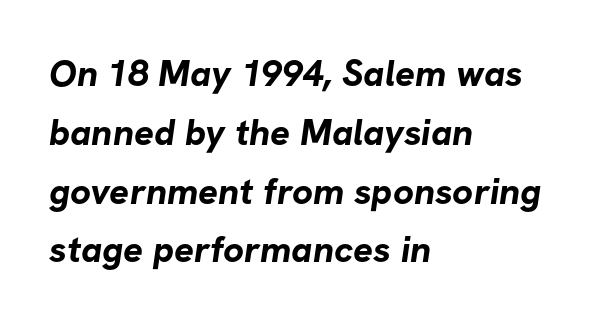
Q: Is the text bold? A: Yes.
Q: Is the typeface a serif or a sans-serif typeface? A: Sans-serif.
Q: Is the text underlined? A: No.
Q: How is the paragraph aligned? A: Left-aligned.
Q: Is the spacing between letters normal or unusually wide? A: Normal.
Q: Is the spacing between lines tight, normal or loose? A: Normal.
Q: Width (condensed, normal, or wide)? A: Normal.
Q: Stroke contrast? A: Low.
Q: x-height? A: Medium.
Q: Monospaced? A: No.
